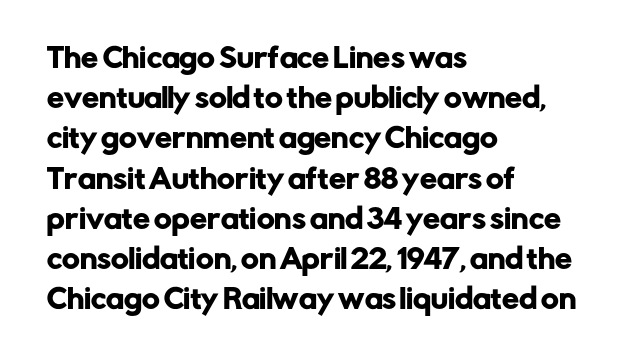
Summary of vertical rhythm: regular, with standard interline spacing. No italicization has been applied; the sample stays upright. One-word summary of the alignment: left. The line texture is even and compact thanks to regular tracking. The space directly below the letters is spotless.
